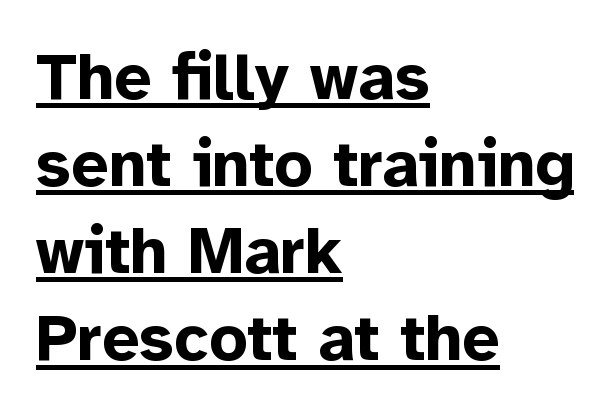
Q: Is the text bold? A: Yes.
Q: Is the text italic (slanted)? A: No, it is upright.
Q: Is the typeface a serif or a sans-serif typeface? A: Sans-serif.
Q: Is the text underlined? A: Yes.
Q: How is the paragraph aligned? A: Left-aligned.
Q: Is the spacing between letters normal or unusually wide? A: Normal.
Q: Is the spacing between lines tight, normal or loose? A: Normal.
Q: Width (condensed, normal, or wide)? A: Normal.
Q: Stroke contrast? A: Low.
Q: x-height? A: Medium.
Q: Monospaced? A: No.
